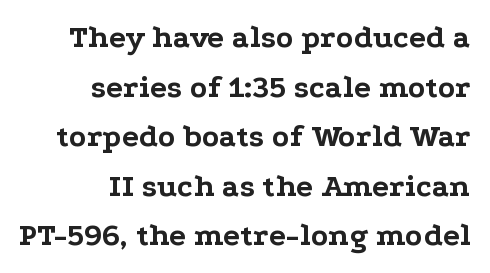
Is this a fixed-width face? No — the glyphs have proportional, varying widths. The type is set solid horizontally, with unmodified tracking. Line ends are locked; line starts wander. Chunky letters — that's bold for sure. Check where the strokes stop: tiny serifs finish them off.
